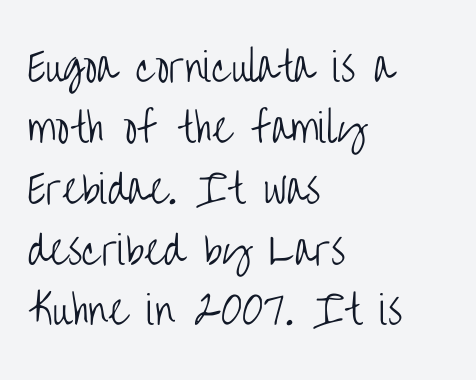
{"serif": "no", "italic": "no", "bold": "no", "weight": "light", "width": "condensed", "stroke_contrast": "low", "x_height": "large", "monospaced": "no", "underline": "no", "align": "left", "line_spacing": "normal", "line_spacing_ratio": 1.56, "letter_spacing": "normal", "letter_spacing_em": 0.0, "glyph_px": 39}
